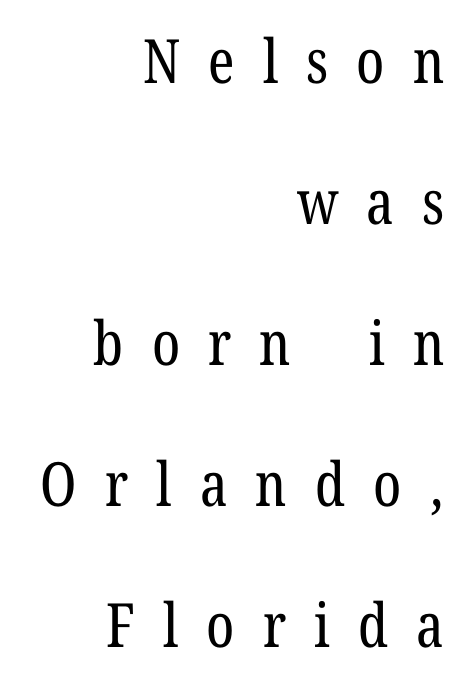
{"serif": "yes", "italic": "no", "bold": "no", "weight": "regular", "width": "condensed", "stroke_contrast": "low", "x_height": "medium", "monospaced": "no", "underline": "no", "align": "right", "line_spacing": "loose", "line_spacing_ratio": 2.31, "letter_spacing": "wide", "letter_spacing_em": 0.46, "glyph_px": 61}
